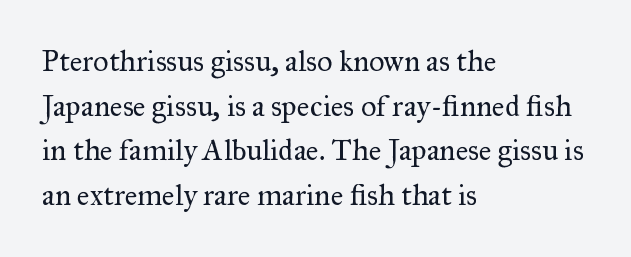
The image shows 30 px regular-weight serif type, upright; set left-aligned, normal line spacing (1.49x), normal letter spacing, not underlined; medium stroke contrast and a small x-height.
